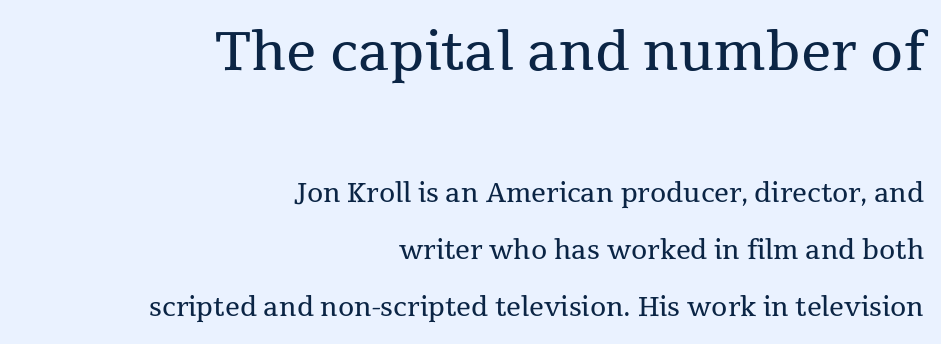
The image shows 53 px regular-weight serif type, upright; set right-aligned, loose line spacing (2.2x), normal letter spacing, not underlined; the first (top) block is 2.04x larger; medium stroke contrast and a medium x-height.
